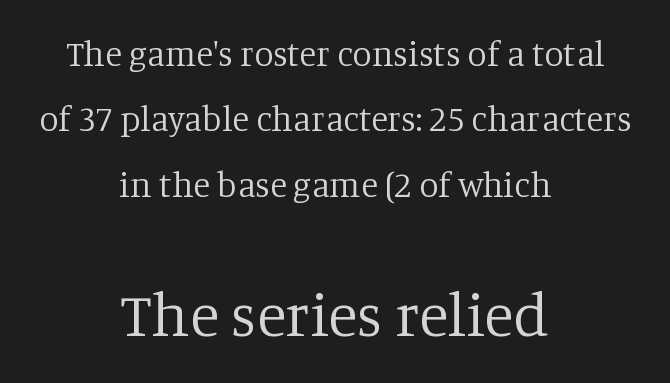
The image shows 61 px regular-weight serif type, upright; set centered, line spacing 1.87x, normal letter spacing, not underlined; the second (bottom) block is 1.74x larger; low stroke contrast and a large x-height.
